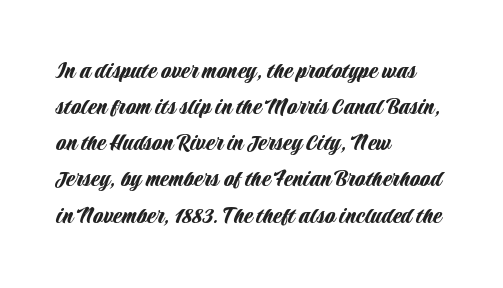
The image shows 26 px text type; set left-aligned, normal line spacing (1.39x), normal letter spacing, not underlined.
